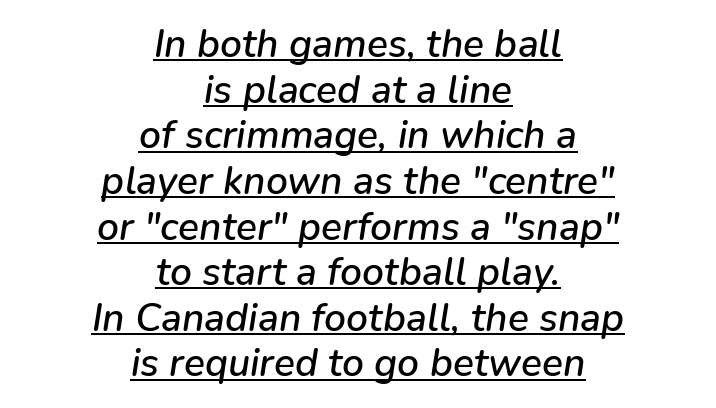
{"italic": "yes", "lean": "right", "slant_degrees": 9, "width": "normal", "stroke_contrast": "low", "x_height": "medium", "monospaced": "no", "underline": "yes", "align": "center", "line_spacing_ratio": 1.17, "letter_spacing": "normal", "letter_spacing_em": 0.0, "glyph_px": 39}
